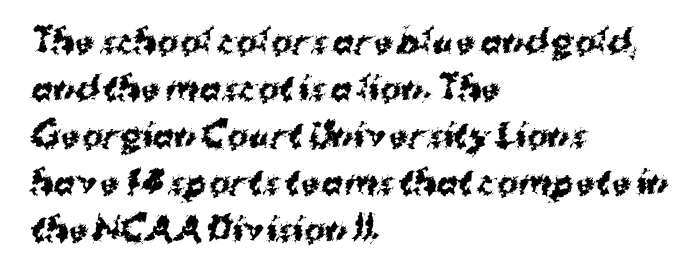
Q: Is the text bold? A: Yes.
Q: Is the typeface a serif or a sans-serif typeface? A: Sans-serif.
Q: Is the text underlined? A: No.
Q: How is the paragraph aligned? A: Left-aligned.
Q: Is the spacing between letters normal or unusually wide? A: Normal.
Q: Is the spacing between lines tight, normal or loose? A: Normal.
Q: Width (condensed, normal, or wide)? A: Normal.
Q: Stroke contrast? A: Medium.
Q: x-height? A: Medium.
Q: Monospaced? A: No.
